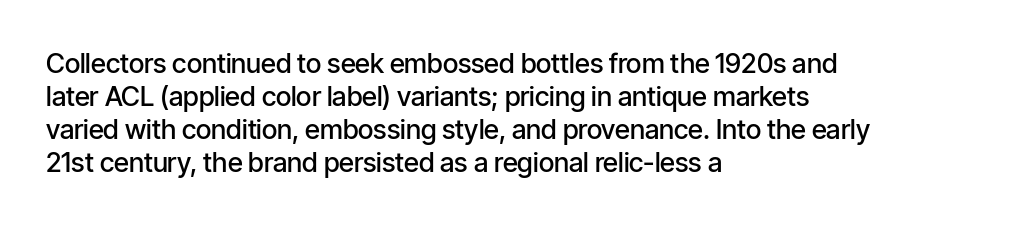
Q: Is the text bold? A: Semi-bold.
Q: Is the text italic (slanted)? A: No, it is upright.
Q: Is the text underlined? A: No.
Q: How is the paragraph aligned? A: Left-aligned.
Q: Is the spacing between letters normal or unusually wide? A: Normal.
